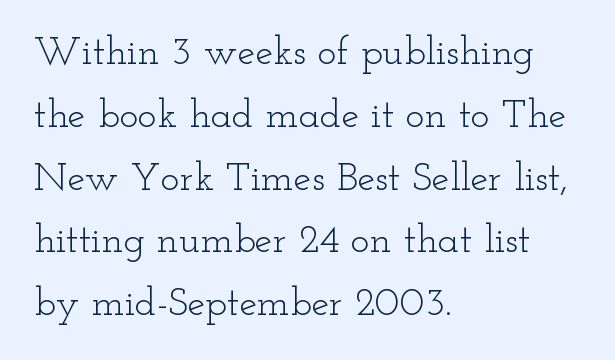
The image shows 40 px light, wide serif type, upright; set left-aligned, normal line spacing (1.57x), normal letter spacing, not underlined; low stroke contrast and a small x-height.
